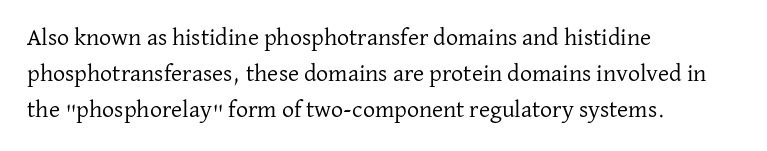
Q: Is the text bold? A: No.
Q: Is the text italic (slanted)? A: No, it is upright.
Q: Is the text underlined? A: No.
Q: How is the paragraph aligned? A: Left-aligned.
Q: Is the spacing between letters normal or unusually wide? A: Normal.
Q: Is the spacing between lines tight, normal or loose? A: Normal.
